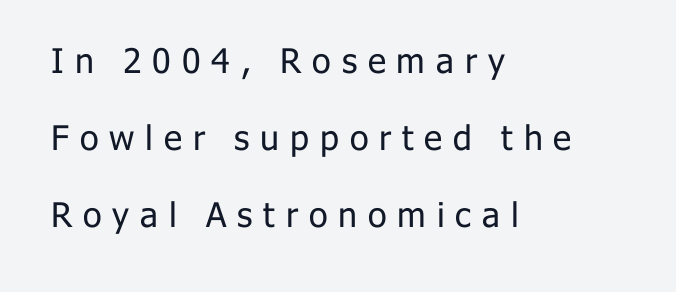
{"serif": "no", "italic": "no", "bold": "no", "weight": "regular", "width": "normal", "stroke_contrast": "low", "x_height": "medium", "monospaced": "no", "underline": "no", "align": "left", "line_spacing": "loose", "line_spacing_ratio": 2.27, "letter_spacing": "wide", "letter_spacing_em": 0.32, "glyph_px": 34}
